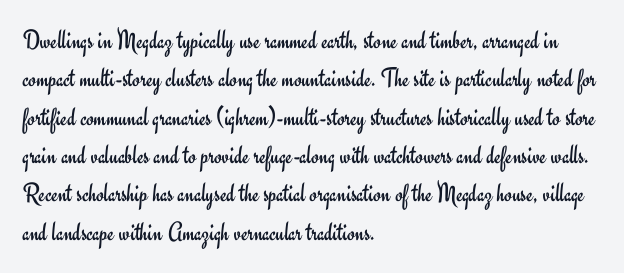
Q: Is the text bold? A: No.
Q: Is the text italic (slanted)? A: Yes.
Q: Is the text underlined? A: No.
Q: How is the paragraph aligned? A: Left-aligned.
Q: Is the spacing between letters normal or unusually wide? A: Normal.
Q: Is the spacing between lines tight, normal or loose? A: Normal.
